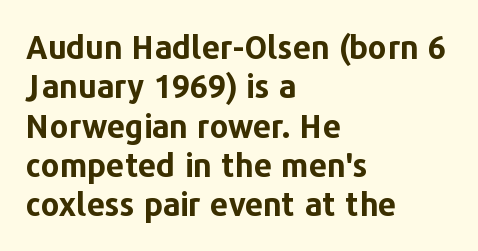
Q: Is the text bold? A: Yes.
Q: Is the text italic (slanted)? A: No, it is upright.
Q: Is the typeface a serif or a sans-serif typeface? A: Sans-serif.
Q: Is the text underlined? A: No.
Q: How is the paragraph aligned? A: Left-aligned.
Q: Is the spacing between letters normal or unusually wide? A: Normal.
Q: Width (condensed, normal, or wide)? A: Normal.
Q: Stroke contrast? A: Low.
Q: x-height? A: Medium.
Q: Monospaced? A: No.
